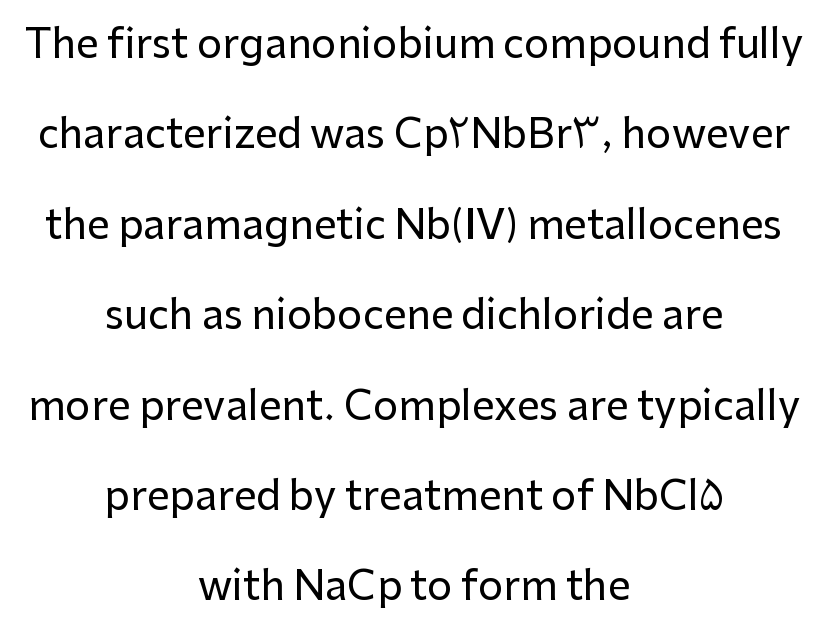
Q: Is the text italic (slanted)? A: No, it is upright.
Q: Is the typeface a serif or a sans-serif typeface? A: Sans-serif.
Q: Is the text underlined? A: No.
Q: How is the paragraph aligned? A: Centered.
Q: Is the spacing between letters normal or unusually wide? A: Normal.
Q: Is the spacing between lines tight, normal or loose? A: Loose.
Q: Width (condensed, normal, or wide)? A: Normal.
Q: Stroke contrast? A: Low.
Q: x-height? A: Medium.
Q: Monospaced? A: No.
